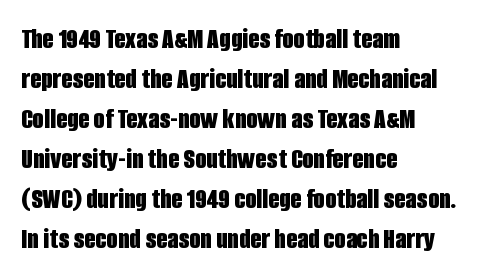
The image shows 29 px bold, condensed sans-serif type, upright; set left-aligned, normal line spacing (1.38x), normal letter spacing, not underlined; low stroke contrast and a large x-height.
